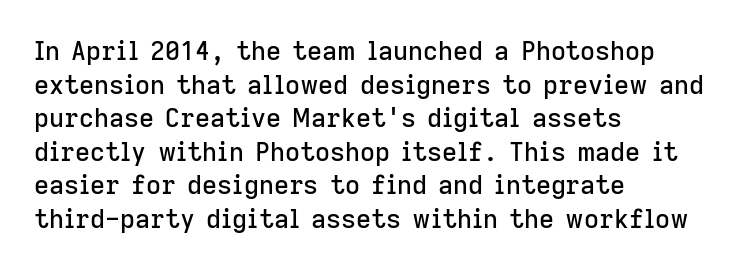
{"italic": "no", "underline": "no", "align": "left", "line_spacing": "normal", "line_spacing_ratio": 1.29, "letter_spacing": "normal", "letter_spacing_em": 0.0, "glyph_px": 26}
